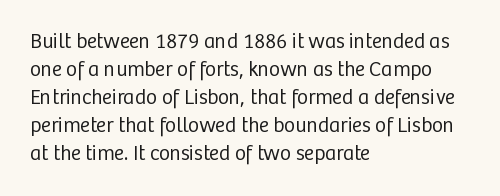
{"italic": "no", "bold": "no", "underline": "no", "align": "left", "line_spacing": "normal", "line_spacing_ratio": 1.33, "letter_spacing": "normal", "letter_spacing_em": 0.0, "glyph_px": 21}
